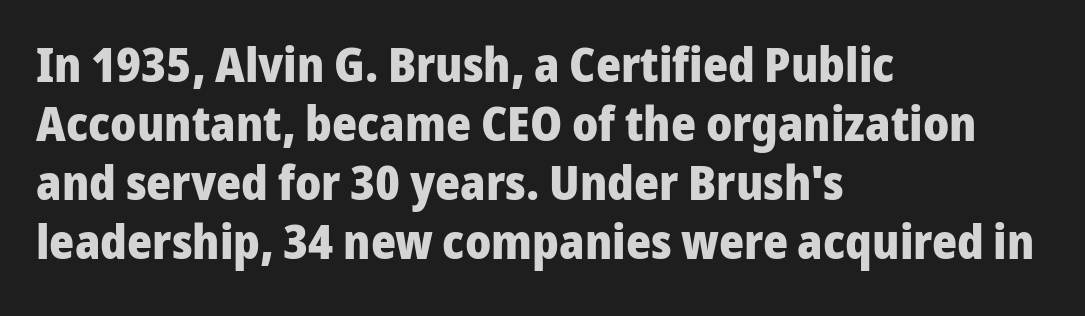
Q: Is the text bold? A: Yes.
Q: Is the text italic (slanted)? A: No, it is upright.
Q: Is the typeface a serif or a sans-serif typeface? A: Sans-serif.
Q: Is the text underlined? A: No.
Q: How is the paragraph aligned? A: Left-aligned.
Q: Is the spacing between letters normal or unusually wide? A: Normal.
Q: Width (condensed, normal, or wide)? A: Normal.
Q: Stroke contrast? A: Low.
Q: x-height? A: Medium.
Q: Monospaced? A: No.
